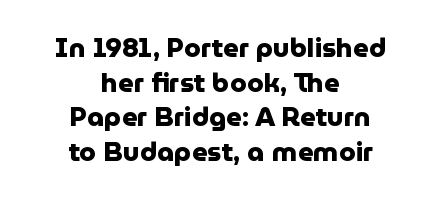
The paragraph shown floats in the horizontal middle. Notice how descenders clear the ascenders below comfortably — that's standard leading. The gap between lines stays unmarked. The letters sit at their default tracking, neither squeezed nor spread. A dark, heavy texture on the line: the type is bold.
